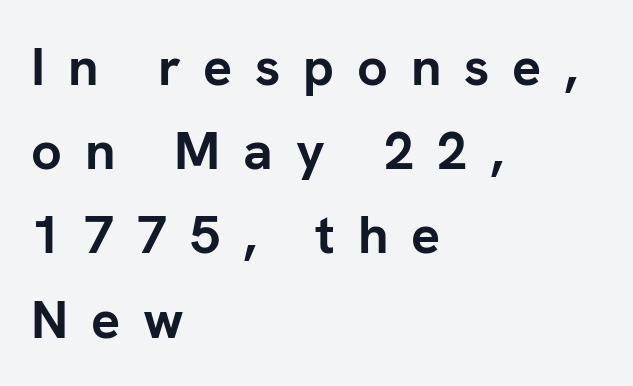
Q: Is the text bold? A: Yes.
Q: Is the text italic (slanted)? A: No, it is upright.
Q: Is the typeface a serif or a sans-serif typeface? A: Sans-serif.
Q: Is the text underlined? A: No.
Q: How is the paragraph aligned? A: Left-aligned.
Q: Is the spacing between letters normal or unusually wide? A: Unusually wide.
Q: Is the spacing between lines tight, normal or loose? A: Normal.
Q: Width (condensed, normal, or wide)? A: Normal.
Q: Stroke contrast? A: Low.
Q: x-height? A: Medium.
Q: Monospaced? A: No.
